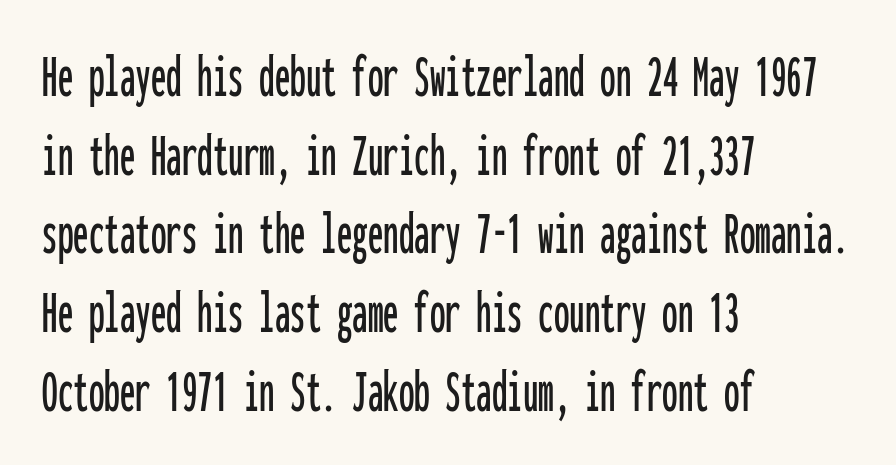
The image shows 62 px condensed sans-serif type, upright, monospaced; set left-aligned, normal line spacing (1.27x), normal letter spacing, not underlined; low stroke contrast and a medium x-height.
